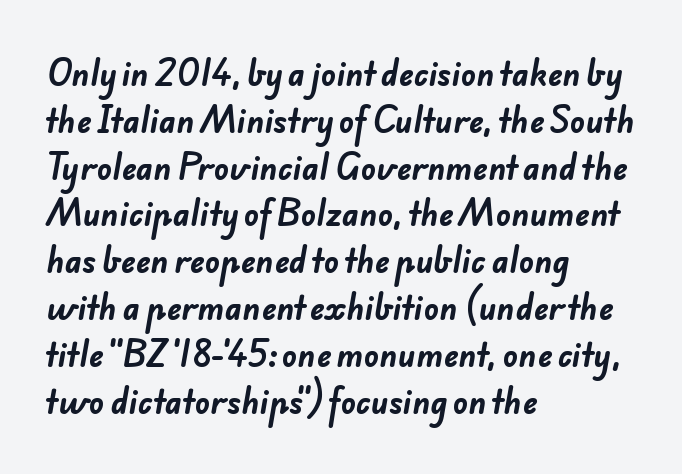
The image shows 31 px bold sans-serif type; set left-aligned, normal line spacing (1.51x), normal letter spacing, not underlined; low stroke contrast and a small x-height.
